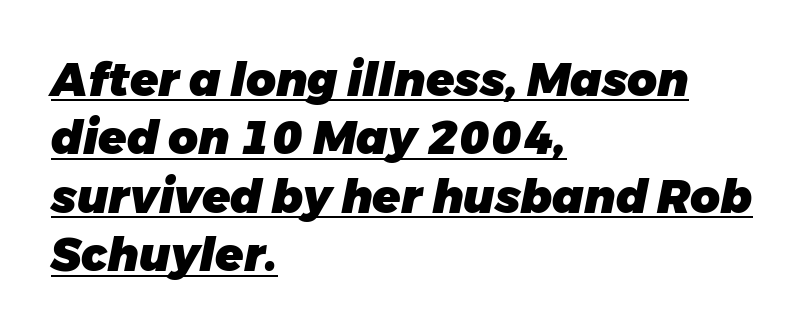
One-word summary of the alignment: left. Plenty of ink on the page — the face is bold. Is there an underline? Yes — a line sits under the letters. This rendering leaves character spacing at its baseline value.
